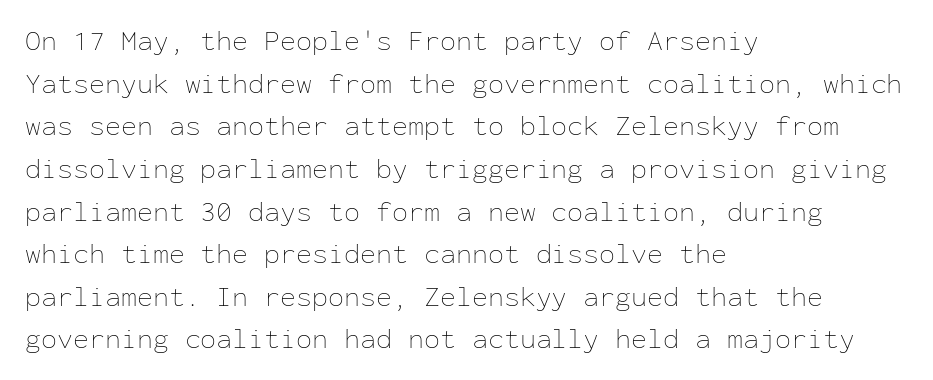
Q: Is the text bold? A: No.
Q: Is the text italic (slanted)? A: No, it is upright.
Q: Is the text underlined? A: No.
Q: How is the paragraph aligned? A: Left-aligned.
Q: Is the spacing between letters normal or unusually wide? A: Normal.
Q: Is the spacing between lines tight, normal or loose? A: Normal.
Q: Width (condensed, normal, or wide)? A: Normal.
Q: Stroke contrast? A: Low.
Q: x-height? A: Medium.
Q: Monospaced? A: Yes.
